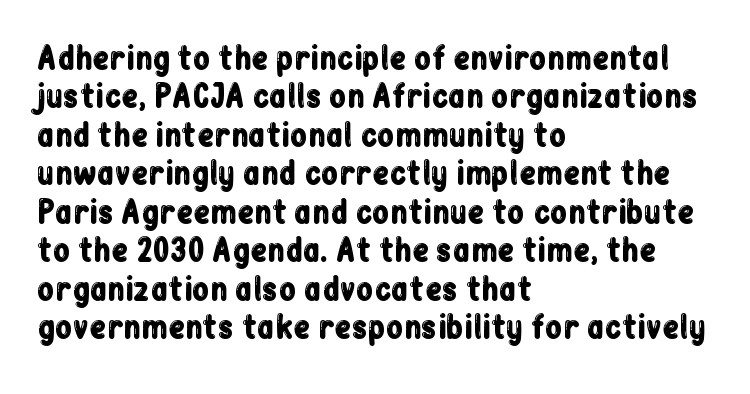
{"serif": "no", "italic": "no", "width": "condensed", "stroke_contrast": "low", "x_height": "medium", "monospaced": "no", "underline": "no", "align": "left", "line_spacing_ratio": 1.24, "letter_spacing": "normal", "letter_spacing_em": 0.0, "glyph_px": 31}
